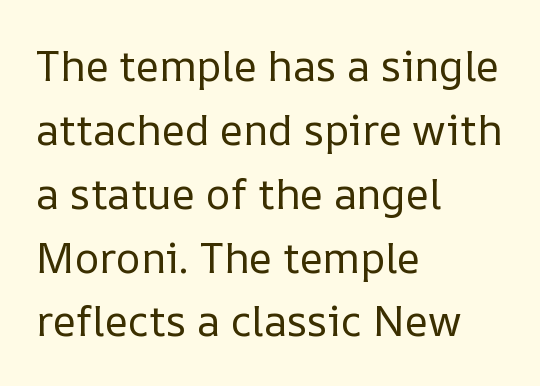
Q: Is the text bold? A: No.
Q: Is the text italic (slanted)? A: No, it is upright.
Q: Is the text underlined? A: No.
Q: How is the paragraph aligned? A: Left-aligned.
Q: Is the spacing between letters normal or unusually wide? A: Normal.
Q: Is the spacing between lines tight, normal or loose? A: Normal.
Q: Width (condensed, normal, or wide)? A: Normal.
Q: Stroke contrast? A: Low.
Q: x-height? A: Medium.
Q: Monospaced? A: No.
